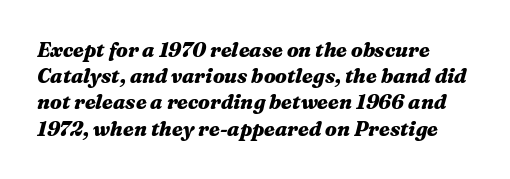
The image shows 20 px bold type, italic (leaning right); set normal line spacing (1.31x), normal letter spacing, not underlined.
